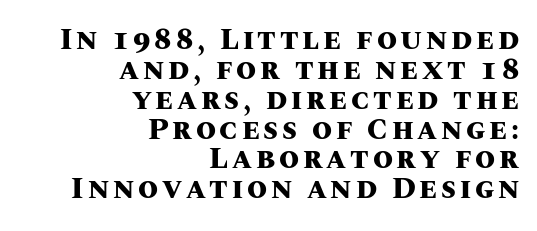
Q: Is the text bold? A: Yes.
Q: Is the text italic (slanted)? A: No, it is upright.
Q: Is the text underlined? A: No.
Q: How is the paragraph aligned? A: Right-aligned.
Q: Is the spacing between lines tight, normal or loose? A: Tight.
Q: Width (condensed, normal, or wide)? A: Normal.
Q: Stroke contrast? A: Medium.
Q: x-height? A: Large.
Q: Monospaced? A: No.
